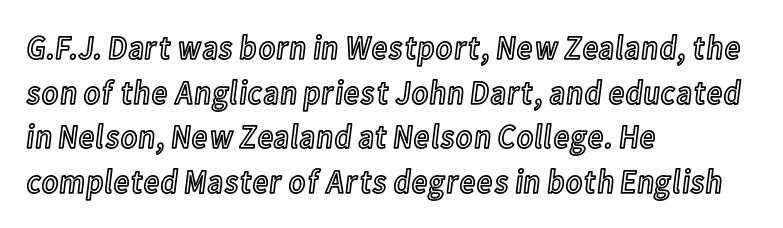
Q: Is the text italic (slanted)? A: Yes.
Q: Is the text underlined? A: No.
Q: How is the paragraph aligned? A: Left-aligned.
Q: Is the spacing between letters normal or unusually wide? A: Normal.
Q: Is the spacing between lines tight, normal or loose? A: Normal.
Q: Width (condensed, normal, or wide)? A: Condensed.
Q: x-height? A: Medium.
Q: Monospaced? A: No.
